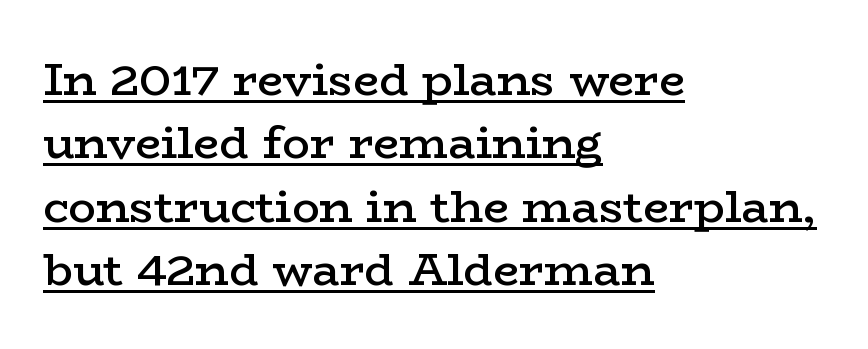
Stroke thickness is moderately raised; the sample reads as semibold. Horizontal alignment here is leftward, the default for most running prose. Check the space under the baseline: a stroke is drawn there. Stroke terminals: seriffed. Each new line begins a customary step beneath the previous one. Students, note that the glyphs here touch the page at normal intervals.
